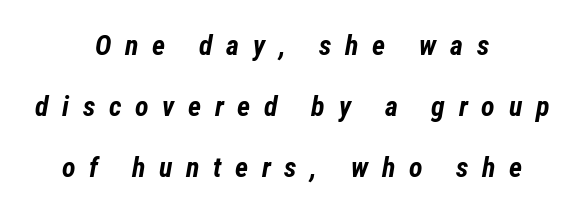
{"italic": "yes", "lean": "right", "slant_degrees": 12, "bold": "yes", "weight": "bold", "width": "condensed", "stroke_contrast": "low", "x_height": "medium", "monospaced": "no", "underline": "no", "align": "center", "line_spacing": "loose", "line_spacing_ratio": 2.18, "letter_spacing": "wide", "letter_spacing_em": 0.49, "glyph_px": 28}
